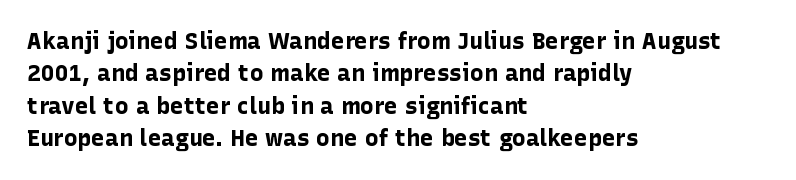
The image shows 23 px bold type, upright; set left-aligned, normal line spacing (1.41x), normal letter spacing, not underlined.
